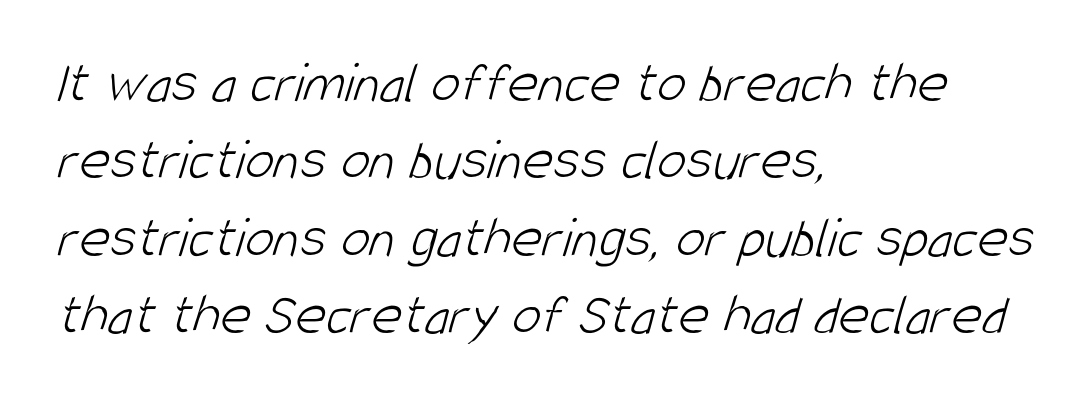
The foot of each line stays bare and open. No chunkiness to these letters — they're not bold. Letterform terminals end flat and unadorned throughout the passage. What's the leading like? Ordinary, nothing unusual. If you drew a ruler down the left edge, every line would touch it.
